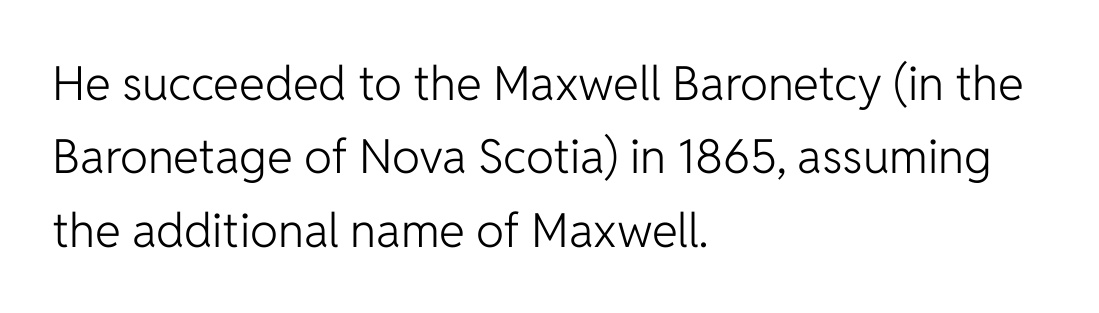
The image shows 47 px light sans-serif type, upright; set left-aligned, normal line spacing (1.56x), normal letter spacing, not underlined; low stroke contrast and a medium x-height.
